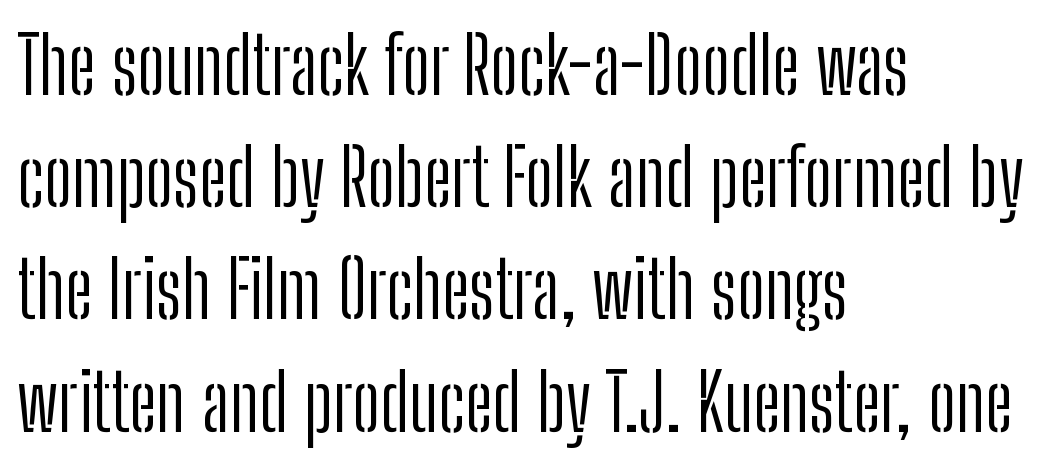
Q: Is the text bold? A: No.
Q: Is the text italic (slanted)? A: No, it is upright.
Q: Is the typeface a serif or a sans-serif typeface? A: Sans-serif.
Q: Is the text underlined? A: No.
Q: How is the paragraph aligned? A: Left-aligned.
Q: Is the spacing between letters normal or unusually wide? A: Normal.
Q: Is the spacing between lines tight, normal or loose? A: Normal.
Q: Width (condensed, normal, or wide)? A: Condensed.
Q: Stroke contrast? A: Low.
Q: x-height? A: Medium.
Q: Monospaced? A: No.
